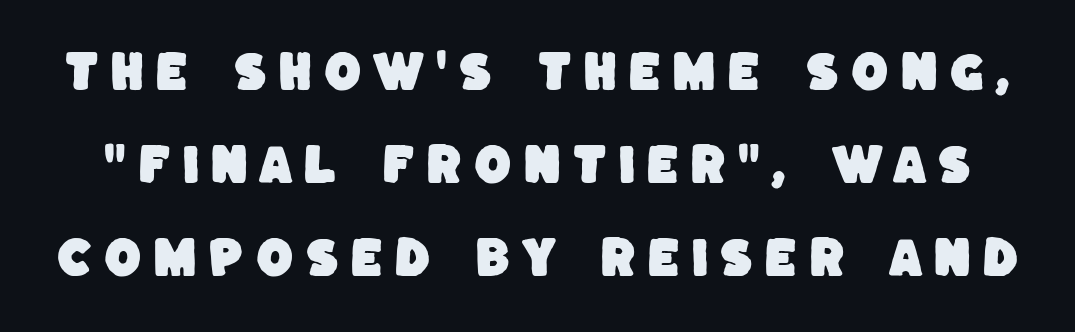
Unmarked baselines from the first word to the last. The block of text is sparse from top to bottom, with ample space between rows. Each letter keeps its own natural width here, so spacing adapts to shape. To sum up the face: it is a sans, with no serifs. The horizontal fit of the characters is loose and conspicuously gappy.
